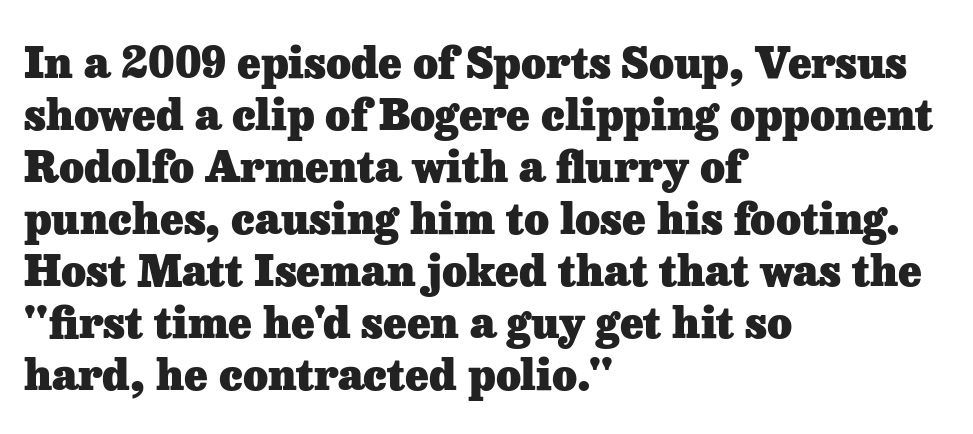
Q: Is the text bold? A: Yes.
Q: Is the text italic (slanted)? A: No, it is upright.
Q: Is the typeface a serif or a sans-serif typeface? A: Serif.
Q: Is the text underlined? A: No.
Q: How is the paragraph aligned? A: Left-aligned.
Q: Is the spacing between letters normal or unusually wide? A: Normal.
Q: Width (condensed, normal, or wide)? A: Normal.
Q: Stroke contrast? A: Low.
Q: x-height? A: Medium.
Q: Monospaced? A: No.
